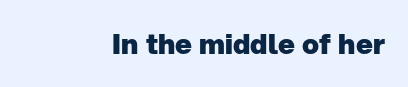
Q: Is the text bold? A: Yes.
Q: Is the text italic (slanted)? A: No, it is upright.
Q: Is the typeface a serif or a sans-serif typeface? A: Sans-serif.
Q: Is the text underlined? A: No.
Q: Is the spacing between letters normal or unusually wide? A: Normal.
Q: Width (condensed, normal, or wide)? A: Normal.
Q: Stroke contrast? A: Low.
Q: x-height? A: Medium.
Q: Monospaced? A: No.
